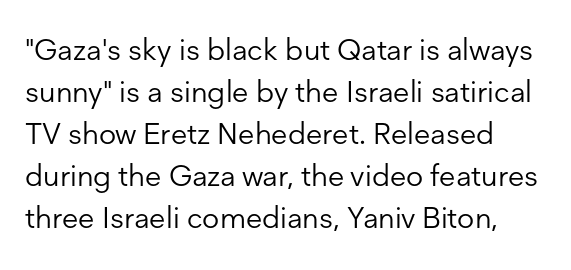
Check the space under the baseline: it is left empty. Italic? Not at all — the glyphs are vertical. You could not count columns in this text — the font is proportionally spaced. Each word holds together tightly as a unit, with standard inter-letter gaps. Type style note: lacks serifs. Heft: none added — not bold.
